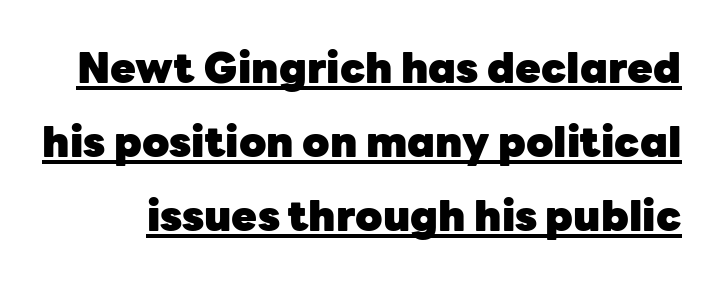
Spacing verdict: proportional, widths tailored to each character. Does the weight exceed regular? Yes, all the way to bold. How are the letters spaced? Ordinarily, with no added tracking. Underline: present. Tall strokes in this sample are plumb rather than angled. Observe the absence of serifs on each vertical stroke in this sample.
